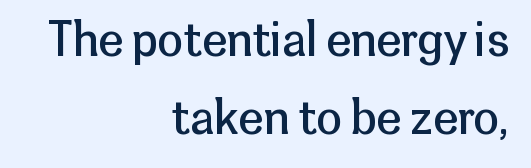
The letterforms sit at book weight or below. Short note: letters normally spaced. The rendering uses natural spacing where letterforms have individual widths. Line ends are locked; line starts wander. The lettering holds an erect, upright posture throughout. Letterform terminals end flat and unadorned throughout the passage.
